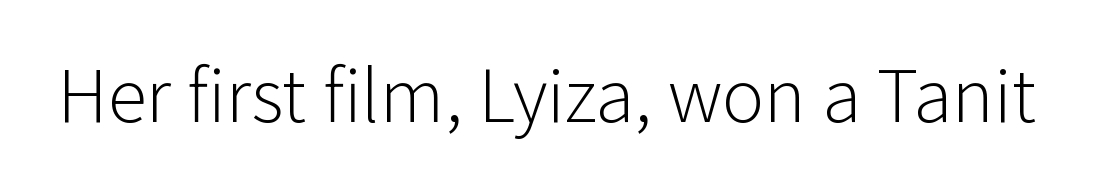
Bare-footed words on every line. Proportional: the letters do not fall into vertical columns. These lines keep a tight, regular rhythm from letter to letter. Compared with a typical body face, this is equally light or lighter still. The letters stand straight up with perfectly vertical stems.
